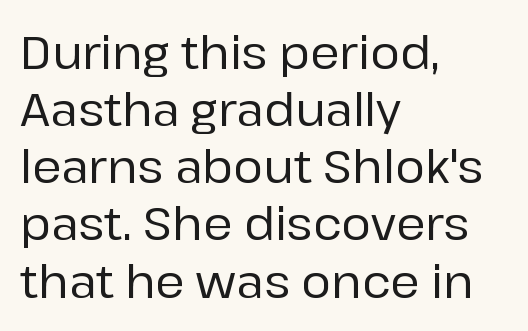
The image shows 45 px sans-serif type, upright; set left-aligned, normal line spacing (1.27x), normal letter spacing, not underlined; low stroke contrast and a medium x-height.
